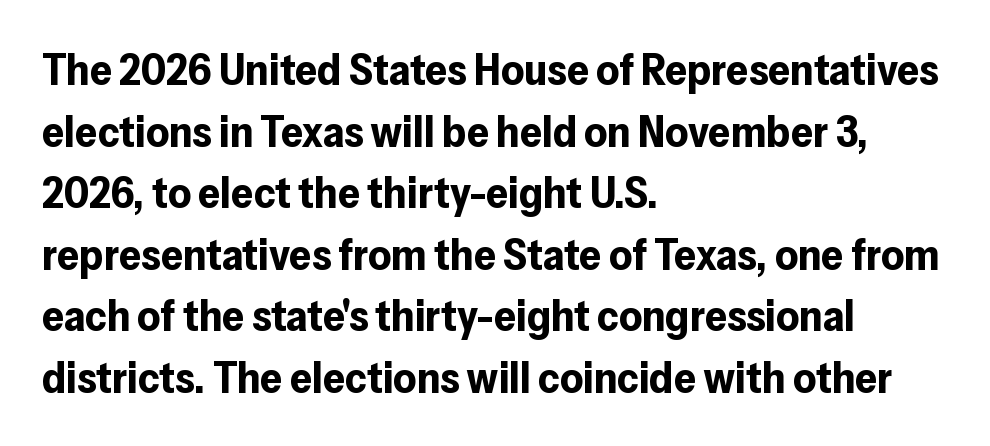
{"serif": "no", "italic": "no", "bold": "yes", "weight": "bold", "width": "normal", "stroke_contrast": "low", "x_height": "medium", "monospaced": "no", "underline": "no", "align": "left", "line_spacing": "normal", "line_spacing_ratio": 1.4, "letter_spacing": "normal", "letter_spacing_em": 0.0, "glyph_px": 44}
